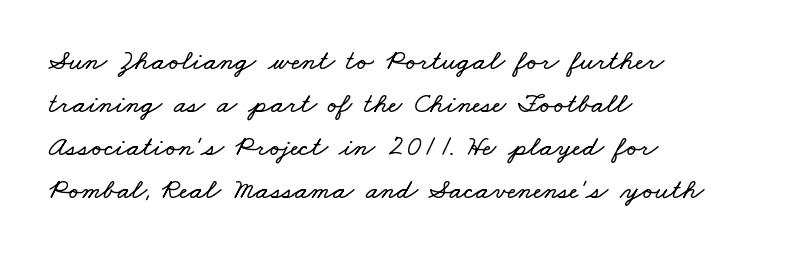
The setting favours the left margin, as ordinary paragraphs usually do. You could not count columns in this text — the font is proportionally spaced. The area under the type is left untouched. The rows are spaced the way most documents space them. This sample uses plain, unmodified letter spacing.
